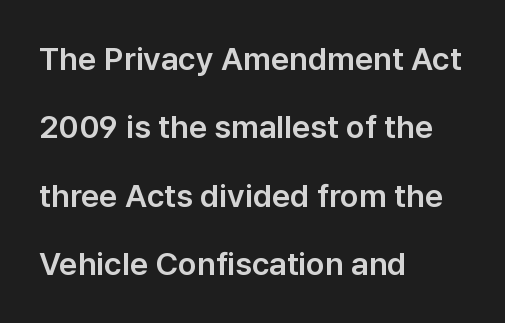
The image shows 32 px sans-serif type, upright; set left-aligned, loose line spacing (2.14x), normal letter spacing, not underlined; low stroke contrast and a medium x-height.
